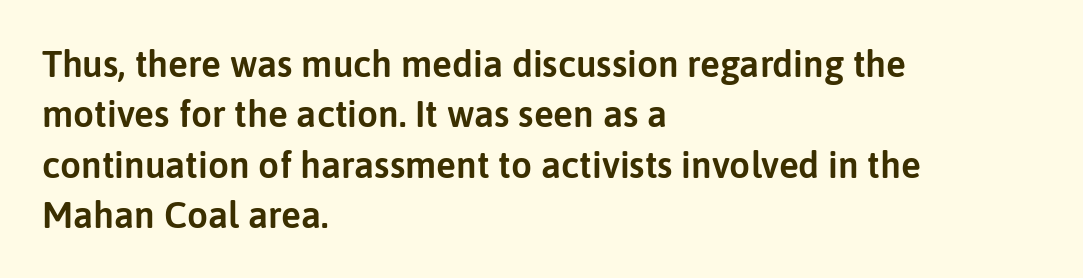
The image shows 37 px sans-serif type, upright; set left-aligned, normal line spacing (1.36x), normal letter spacing, not underlined; low stroke contrast and a medium x-height.
